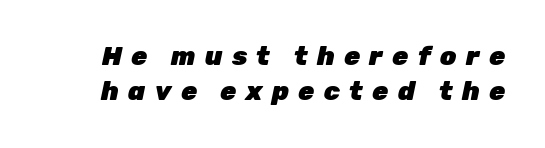
Q: Is the text bold? A: Yes.
Q: Is the text italic (slanted)? A: Yes, it leans right by about 12 degrees.
Q: Is the text underlined? A: No.
Q: Is the spacing between letters normal or unusually wide? A: Unusually wide.
Q: Is the spacing between lines tight, normal or loose? A: Normal.
